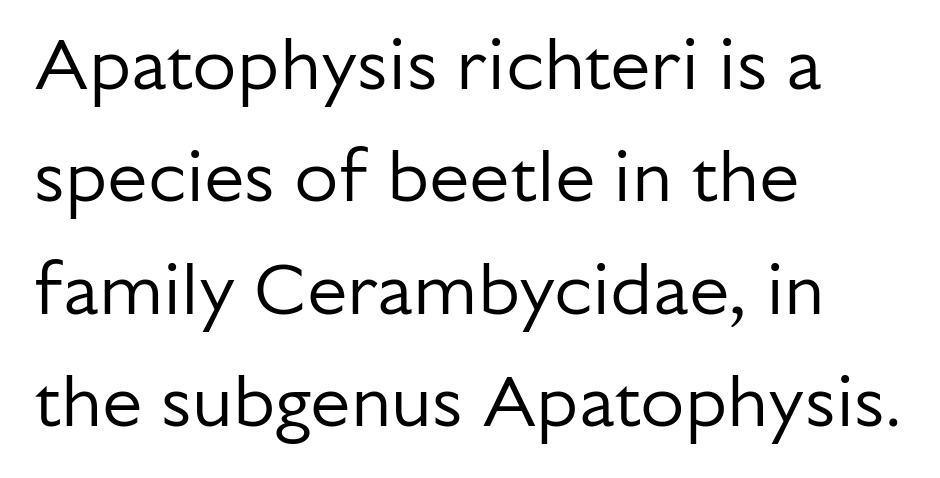
{"serif": "no", "italic": "no", "bold": "no", "weight": "regular", "width": "normal", "stroke_contrast": "low", "x_height": "medium", "monospaced": "no", "underline": "no", "align": "left", "line_spacing": "normal", "line_spacing_ratio": 1.56, "letter_spacing": "normal", "letter_spacing_em": 0.0, "glyph_px": 72}
